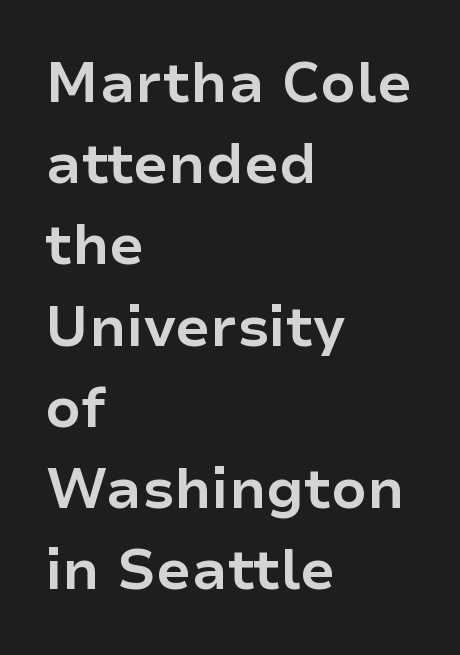
You could call the tracking neutral — neither tight nor loose. Check the space under the baseline: it is left empty. Is there much room between lines? A standard amount, neither cramped nor airy. Upright lettering throughout.
